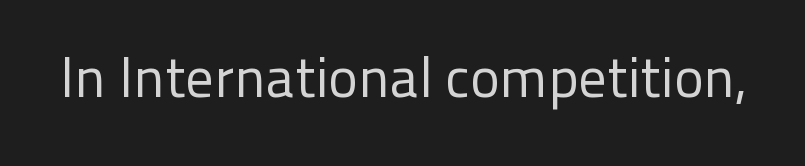
The image shows 56 px regular-weight sans-serif type, upright; set normal letter spacing, not underlined; low stroke contrast and a medium x-height.
